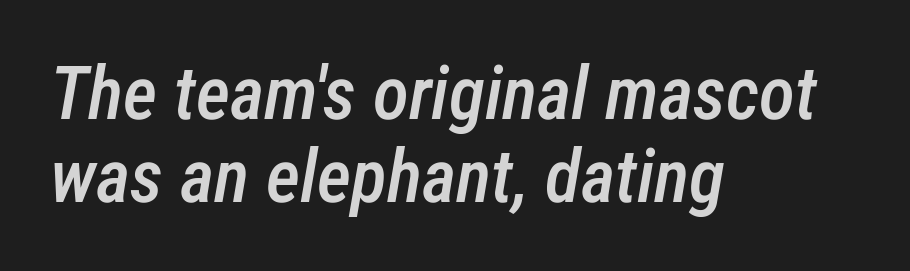
Q: Is the text bold? A: Semi-bold.
Q: Is the text italic (slanted)? A: Yes, it leans right by about 12 degrees.
Q: Is the text underlined? A: No.
Q: How is the paragraph aligned? A: Left-aligned.
Q: Is the spacing between letters normal or unusually wide? A: Normal.
Q: Is the spacing between lines tight, normal or loose? A: Tight.
Q: Width (condensed, normal, or wide)? A: Condensed.
Q: Stroke contrast? A: Low.
Q: x-height? A: Medium.
Q: Monospaced? A: No.
